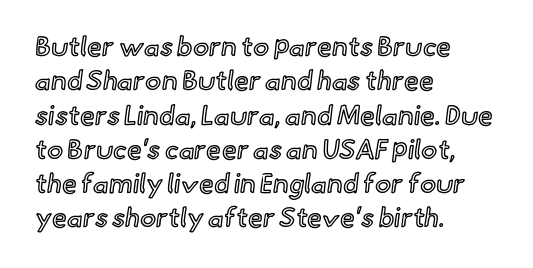
The image shows 27 px text type; set left-aligned, normal line spacing (1.27x), normal letter spacing, not underlined.
